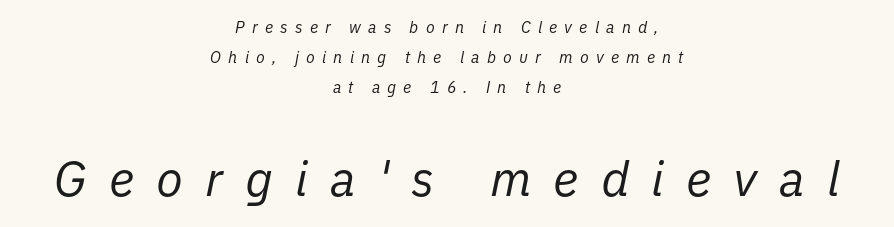
{"italic": "yes", "lean": "right", "slant_degrees": 11, "bold": "no", "weight": "regular", "width": "normal", "stroke_contrast": "low", "x_height": "medium", "monospaced": "no", "underline": "no", "align": "center", "line_spacing_ratio": 1.88, "letter_spacing": "wide", "letter_spacing_em": 0.45, "larger_block": "second", "size_ratio": 3.06, "glyph_px": 49}
